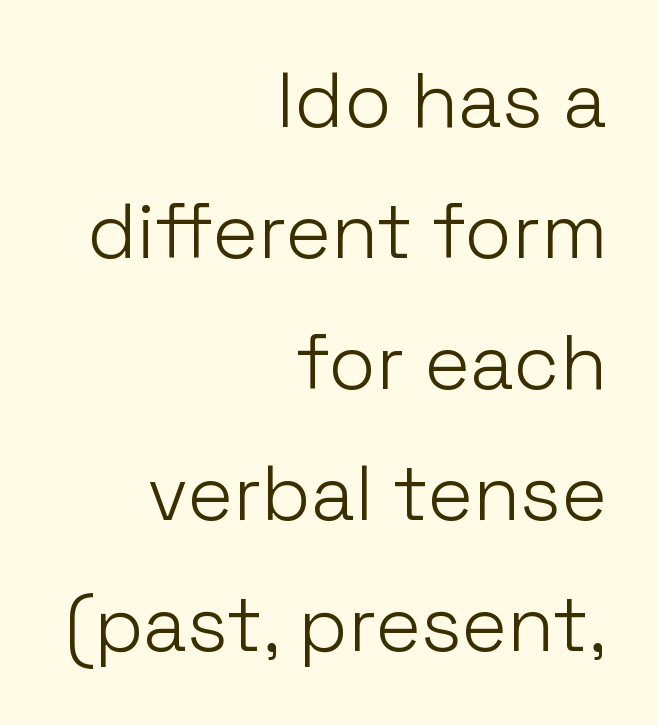
{"serif": "no", "italic": "no", "bold": "no", "weight": "light", "width": "normal", "stroke_contrast": "low", "x_height": "medium", "monospaced": "no", "underline": "no", "align": "right", "line_spacing": "normal", "line_spacing_ratio": 1.7, "letter_spacing": "normal", "letter_spacing_em": 0.0, "glyph_px": 77}
